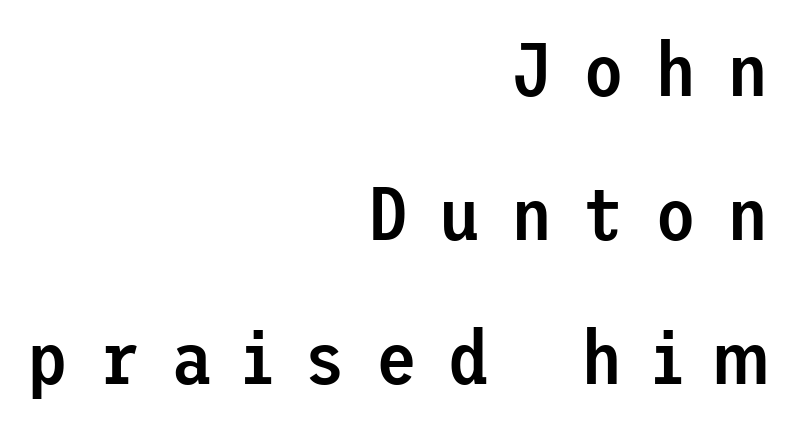
Typesetter's note: demi weight, one step under bold. The tracking reads as deliberately expanded to a designer's eye. The font family rendered here belongs to the sans-serif group. These lines stack with their right ends in a neat column. No italicization has been applied; the sample stays upright. The words here are not underlined.
